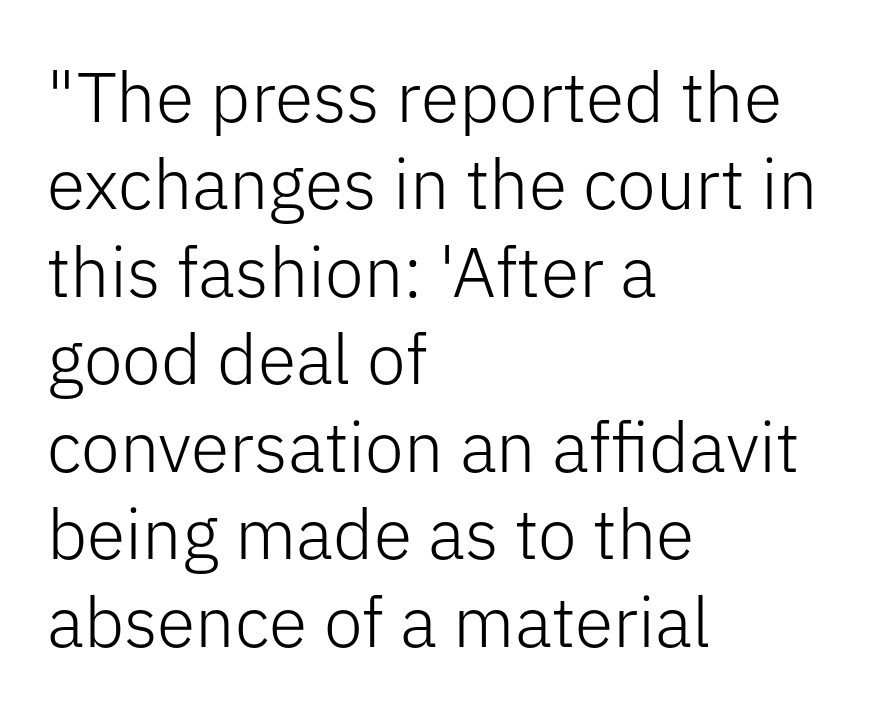
The image shows 70 px light sans-serif type, upright; set left-aligned, normal line spacing (1.25x), normal letter spacing, not underlined; low stroke contrast and a medium x-height.
